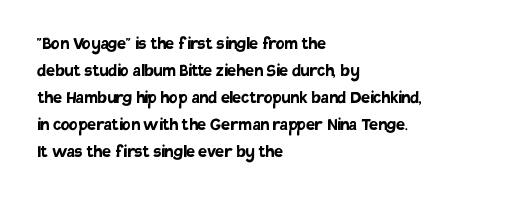
{"italic": "no", "bold": "yes", "underline": "no", "align": "left", "line_spacing": "normal", "line_spacing_ratio": 1.35, "letter_spacing": "normal", "letter_spacing_em": 0.0, "glyph_px": 20}
